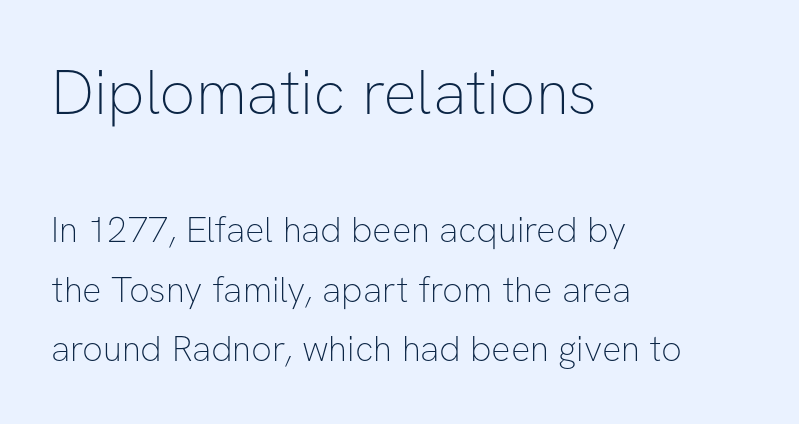
No letter is thick-stroked: the sample isn't bold. Scale decreases going downward across the two blocks. Regular leading. Reading down the block, your eye returns to a fixed left position each line. The passage shown is typeset with a sans-serif family. Words float on clear page, feet unadorned.
